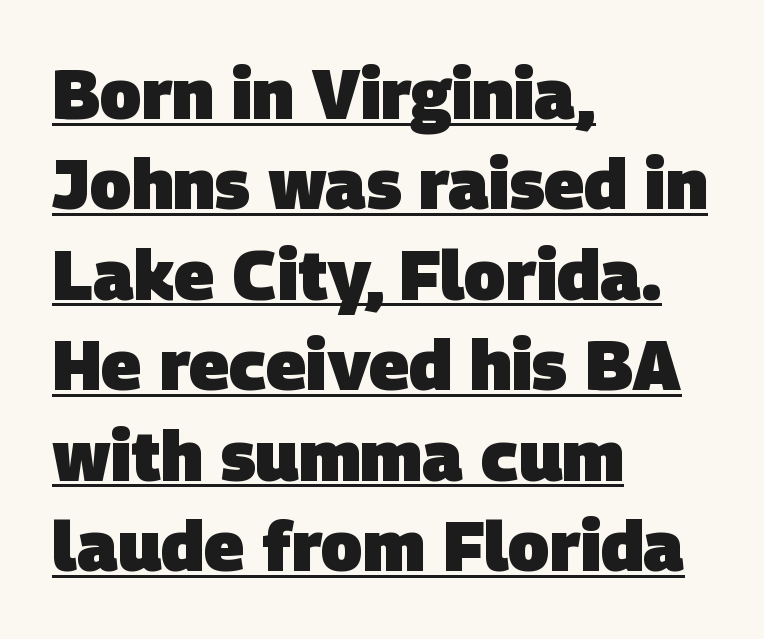
The image shows 69 px heavy sans-serif type; set left-aligned, normal line spacing (1.31x), normal letter spacing, underlined; low stroke contrast and a large x-height.
